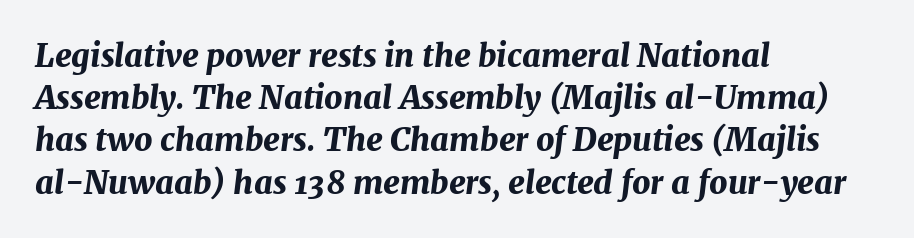
Q: Is the text bold? A: Yes.
Q: Is the text italic (slanted)? A: Yes, it leans right by about 7 degrees.
Q: Is the text underlined? A: No.
Q: How is the paragraph aligned? A: Left-aligned.
Q: Is the spacing between letters normal or unusually wide? A: Normal.
Q: Is the spacing between lines tight, normal or loose? A: Normal.
Q: Width (condensed, normal, or wide)? A: Normal.
Q: Stroke contrast? A: Medium.
Q: x-height? A: Medium.
Q: Monospaced? A: No.
